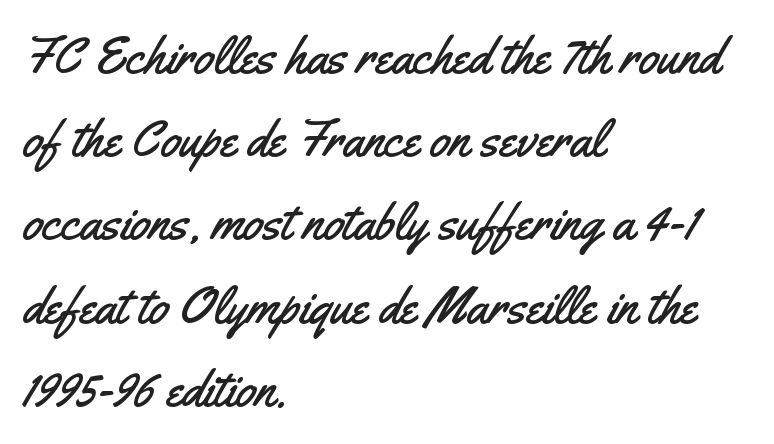
These lines sit exactly where default settings would place them. Here the designer chose a conventional face with non-uniform glyph widths. Nothing sits at the stroke ends, so this counts as sans-serif. Underline: absent.
